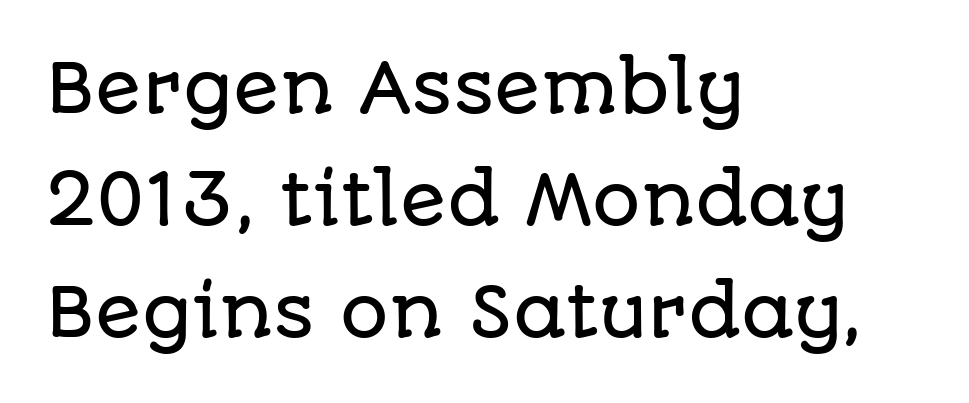
{"serif": "no", "italic": "no", "width": "normal", "stroke_contrast": "low", "x_height": "large", "monospaced": "no", "underline": "no", "align": "left", "line_spacing": "normal", "line_spacing_ratio": 1.65, "letter_spacing": "normal", "letter_spacing_em": 0.0, "glyph_px": 68}
